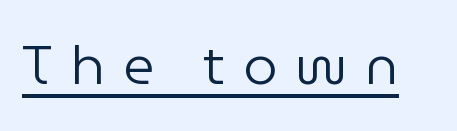
Q: Is the text bold? A: No.
Q: Is the text italic (slanted)? A: No, it is upright.
Q: Is the typeface a serif or a sans-serif typeface? A: Sans-serif.
Q: Is the text underlined? A: Yes.
Q: Is the spacing between letters normal or unusually wide? A: Unusually wide.
Q: Width (condensed, normal, or wide)? A: Normal.
Q: Stroke contrast? A: Low.
Q: x-height? A: Medium.
Q: Monospaced? A: No.
